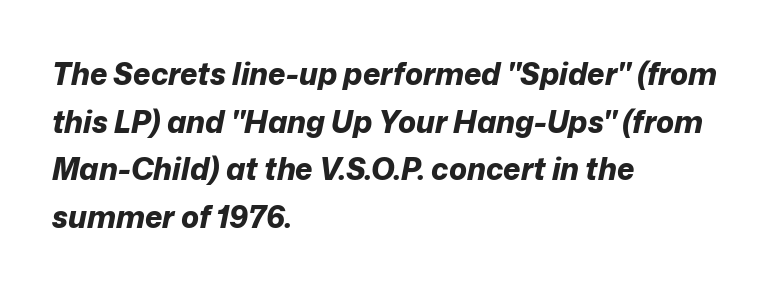
The image shows 30 px bold type, italic (leaning right); set left-aligned, normal line spacing (1.59x), normal letter spacing, not underlined; low stroke contrast and a medium x-height.
